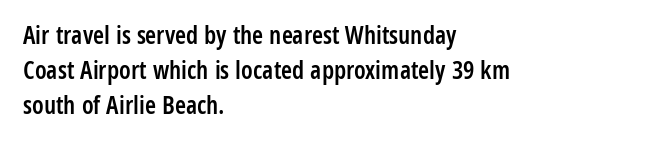
{"italic": "no", "bold": "semi", "underline": "no", "align": "left", "line_spacing": "normal", "line_spacing_ratio": 1.4, "letter_spacing": "normal", "letter_spacing_em": 0.0, "glyph_px": 25}
